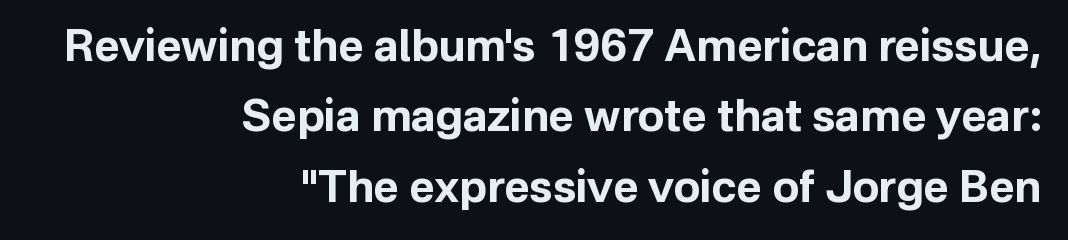
The image shows 44 px bold sans-serif type, upright; set right-aligned, normal line spacing (1.6x), normal letter spacing, not underlined; low stroke contrast and a medium x-height.
